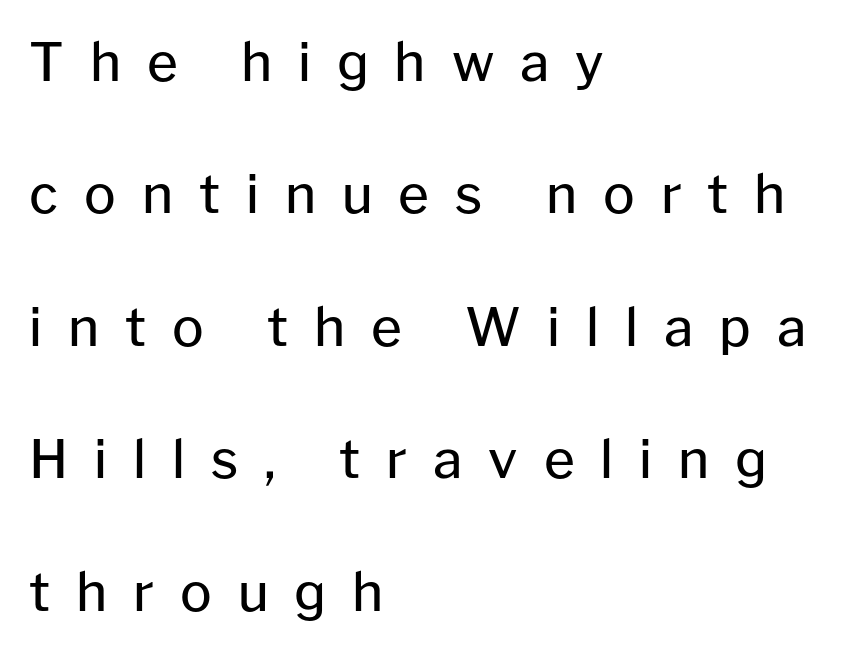
Q: Is the text bold? A: No.
Q: Is the text italic (slanted)? A: No, it is upright.
Q: Is the typeface a serif or a sans-serif typeface? A: Sans-serif.
Q: Is the text underlined? A: No.
Q: How is the paragraph aligned? A: Left-aligned.
Q: Is the spacing between letters normal or unusually wide? A: Unusually wide.
Q: Is the spacing between lines tight, normal or loose? A: Loose.
Q: Width (condensed, normal, or wide)? A: Normal.
Q: Stroke contrast? A: Low.
Q: x-height? A: Medium.
Q: Monospaced? A: No.
